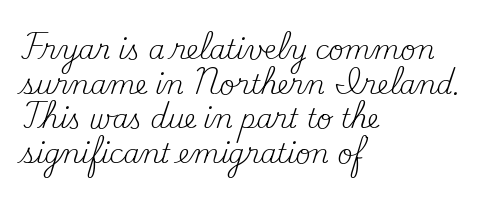
The image shows 26 px text type; set left-aligned, normal line spacing (1.33x), normal letter spacing, not underlined.
